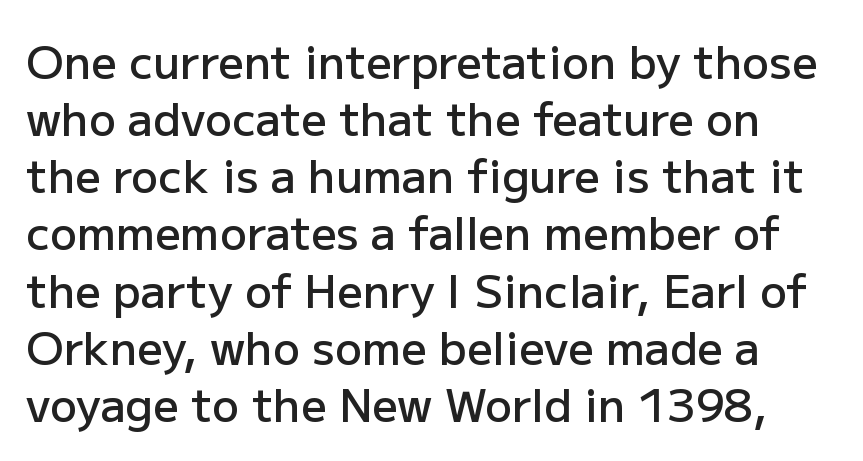
Q: Is the text bold? A: Semi-bold.
Q: Is the text italic (slanted)? A: No, it is upright.
Q: Is the typeface a serif or a sans-serif typeface? A: Sans-serif.
Q: Is the text underlined? A: No.
Q: Is the spacing between letters normal or unusually wide? A: Normal.
Q: Is the spacing between lines tight, normal or loose? A: Normal.
Q: Width (condensed, normal, or wide)? A: Normal.
Q: Stroke contrast? A: Low.
Q: x-height? A: Medium.
Q: Monospaced? A: No.
